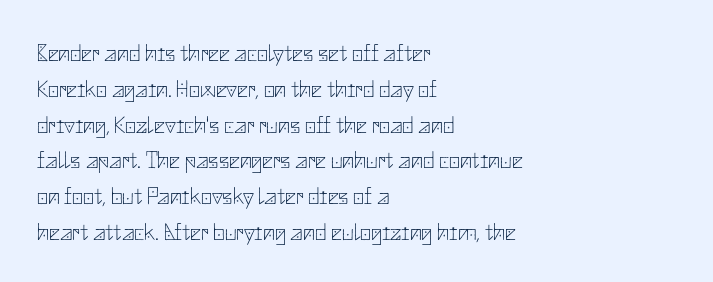
Q: Is the text bold? A: No.
Q: Is the text italic (slanted)? A: No, it is upright.
Q: Is the text underlined? A: No.
Q: How is the paragraph aligned? A: Left-aligned.
Q: Is the spacing between letters normal or unusually wide? A: Normal.
Q: Is the spacing between lines tight, normal or loose? A: Normal.
